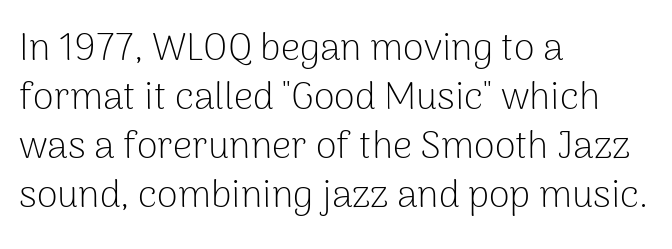
Every character sits straight up, as roman type does. The letters sit at their default tracking, neither squeezed nor spread. Visually the block forms a straight wall on the left and a jagged coastline on the right. This sample has the flowing, uneven cadence of proportional lettering.
